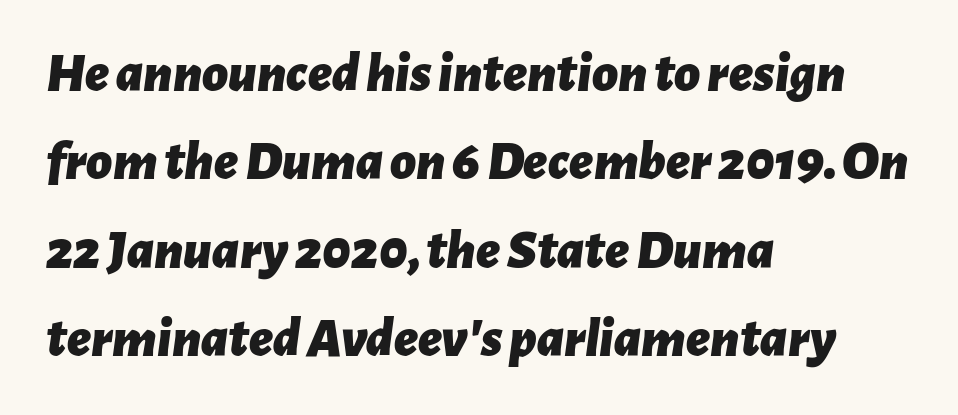
Line spacing here is normal. Thick stems and heavy bowls — unmistakably bold. Between one letter and the next there's only the usual sliver of space. This is oblique type, the kind used for emphasis or titles. A clean baseline with only descenders dipping below it.
